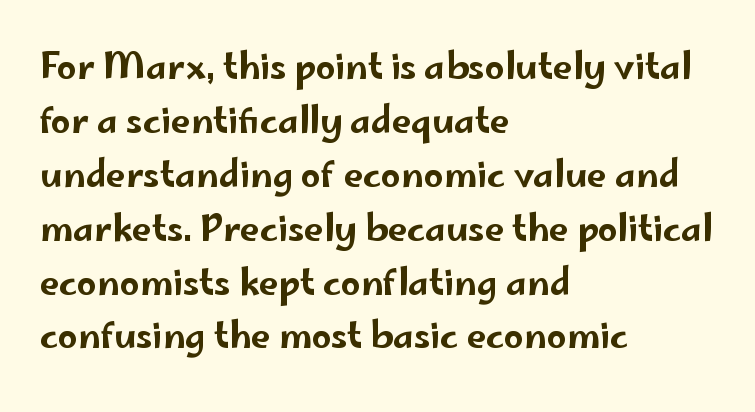
{"serif": "no", "italic": "no", "width": "wide", "stroke_contrast": "low", "x_height": "small", "monospaced": "no", "underline": "no", "align": "left", "line_spacing": "normal", "line_spacing_ratio": 1.54, "letter_spacing": "normal", "letter_spacing_em": 0.0, "glyph_px": 35}
